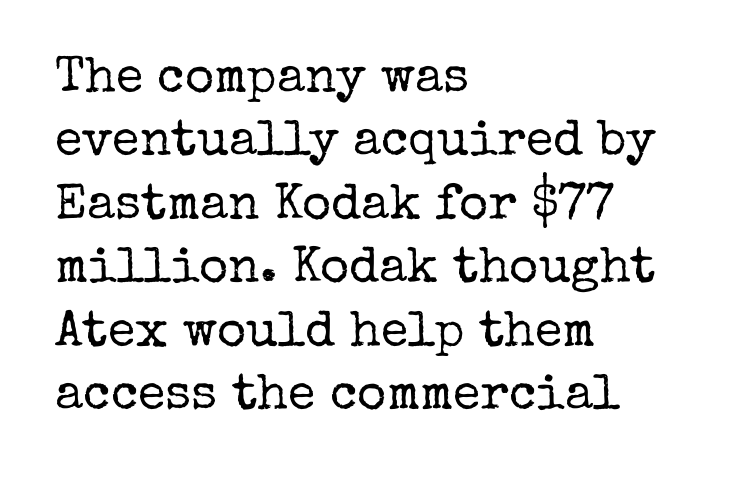
Caption: face not bold, strokes unweighted. The passage shown is typeset with a serif family. Spacing verdict: proportional, widths tailored to each character. Characters follow at the spacing the type designer built in.
